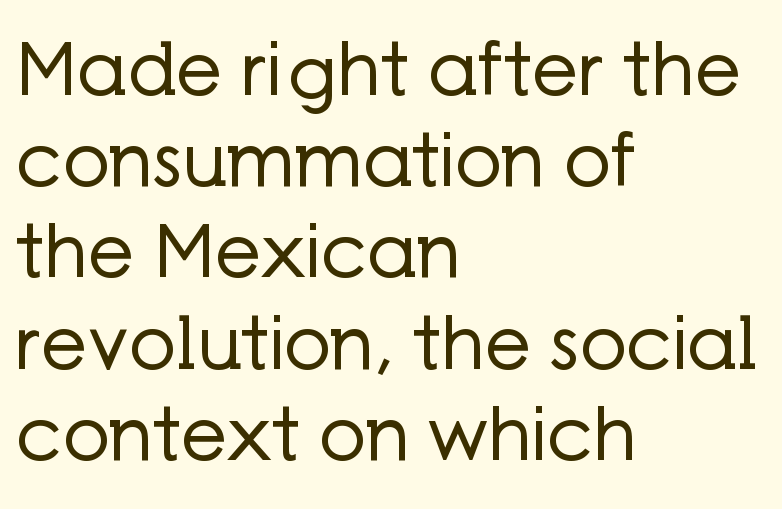
Q: Is the text bold? A: No.
Q: Is the text italic (slanted)? A: No, it is upright.
Q: Is the typeface a serif or a sans-serif typeface? A: Sans-serif.
Q: Is the text underlined? A: No.
Q: How is the paragraph aligned? A: Left-aligned.
Q: Is the spacing between letters normal or unusually wide? A: Normal.
Q: Is the spacing between lines tight, normal or loose? A: Normal.
Q: Width (condensed, normal, or wide)? A: Normal.
Q: Stroke contrast? A: Low.
Q: x-height? A: Medium.
Q: Monospaced? A: No.
